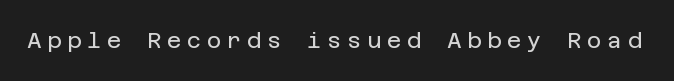
The image shows 22 px text type, upright; set unusually wide letter spacing (+0.26 em), not underlined.
